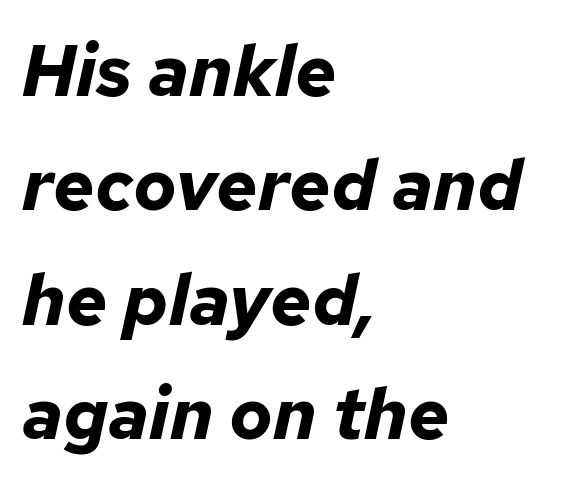
{"italic": "yes", "lean": "right", "slant_degrees": 12, "bold": "yes", "weight": "bold", "width": "normal", "stroke_contrast": "low", "x_height": "medium", "monospaced": "no", "underline": "no", "align": "left", "line_spacing": "normal", "line_spacing_ratio": 1.59, "letter_spacing": "normal", "letter_spacing_em": 0.0, "glyph_px": 72}
